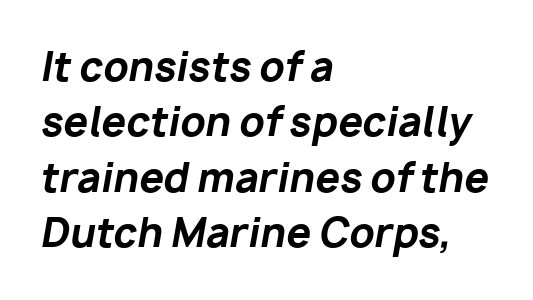
The image shows 39 px bold type, italic (leaning right); set left-aligned, normal line spacing (1.42x), normal letter spacing, not underlined; low stroke contrast and a medium x-height.
